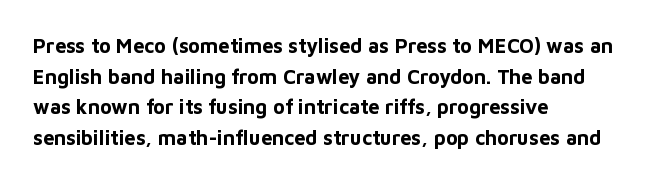
The image shows 20 px bold type, upright; set left-aligned, normal line spacing (1.53x), normal letter spacing, not underlined.
